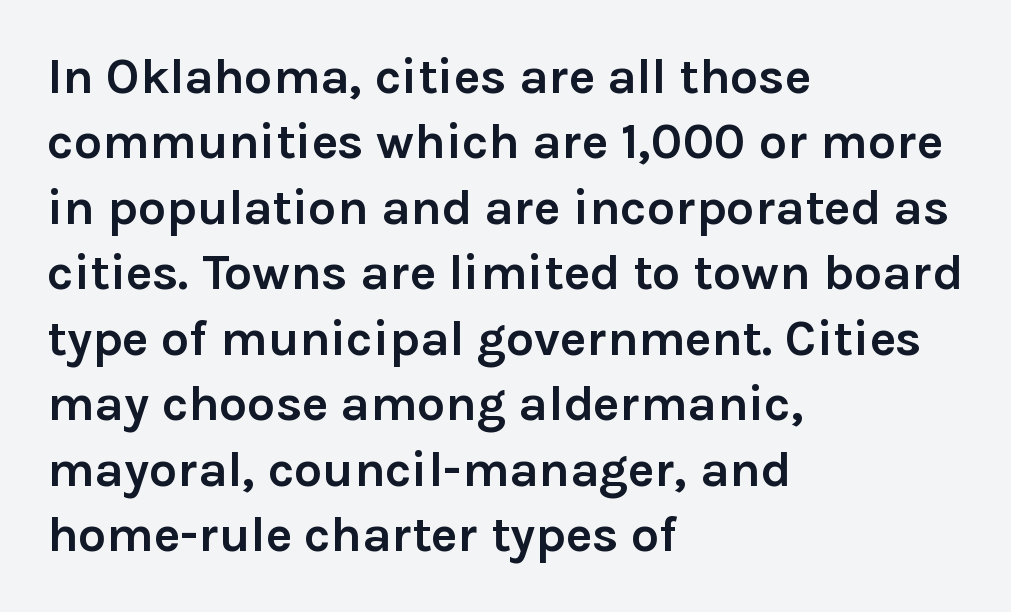
The image shows 50 px semibold sans-serif type, upright; set left-aligned, normal line spacing (1.31x), normal letter spacing, not underlined; a medium x-height.
